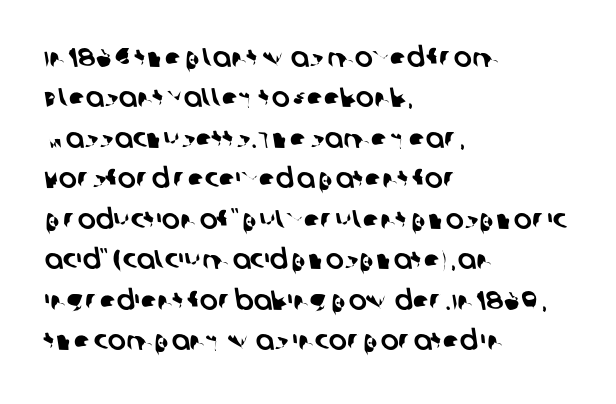
The image shows 27 px text type; set left-aligned, normal line spacing (1.5x), normal letter spacing, not underlined.
